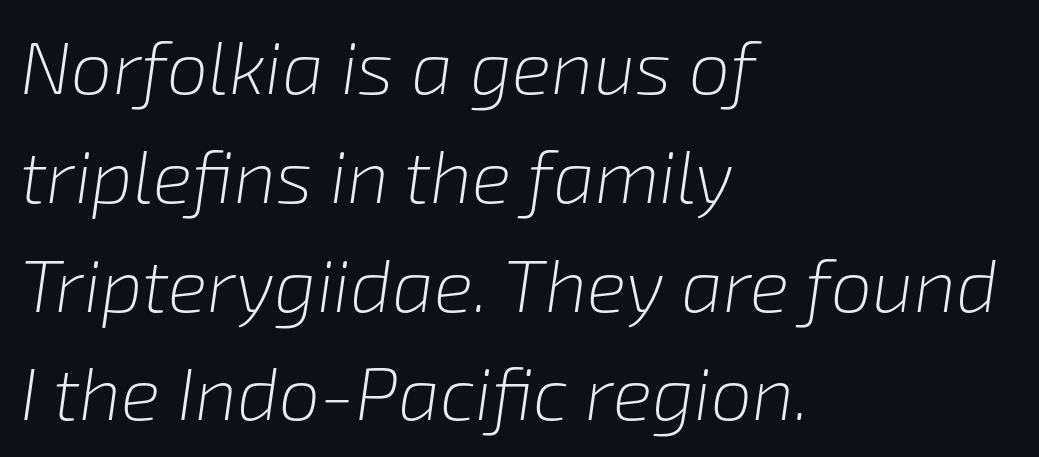
You can tell it's italic because the verticals aren't actually vertical. Stems here are at most as thick as an everyday book face. The compositor pushed each line to the left boundary. The type is set solid horizontally, with unmodified tracking.
